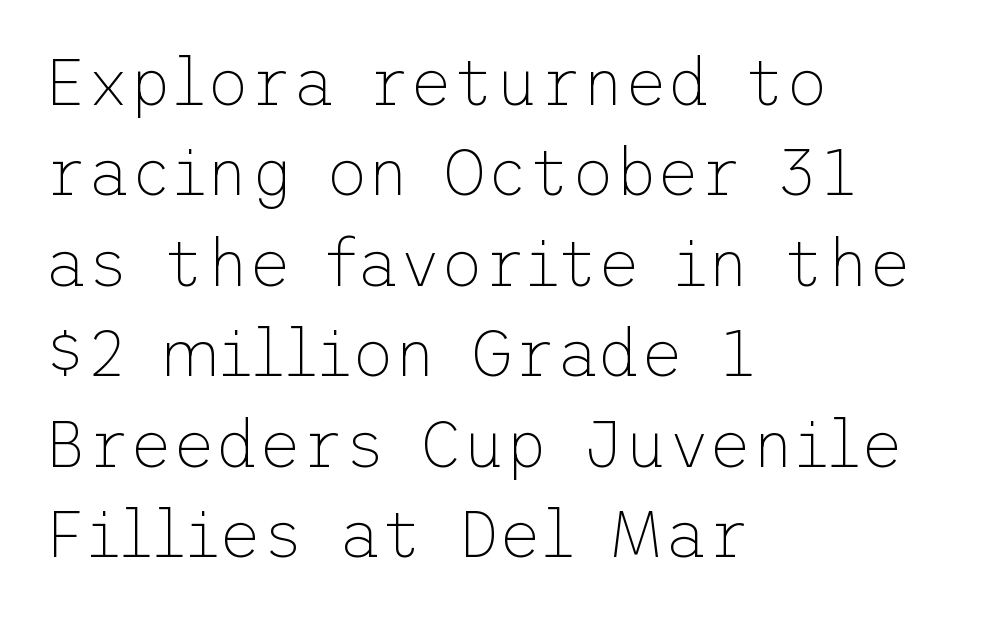
Q: Is the text bold? A: No.
Q: Is the text italic (slanted)? A: No, it is upright.
Q: Is the typeface a serif or a sans-serif typeface? A: Sans-serif.
Q: Is the text underlined? A: No.
Q: How is the paragraph aligned? A: Left-aligned.
Q: Is the spacing between letters normal or unusually wide? A: Normal.
Q: Is the spacing between lines tight, normal or loose? A: Normal.
Q: Width (condensed, normal, or wide)? A: Normal.
Q: Stroke contrast? A: Low.
Q: x-height? A: Medium.
